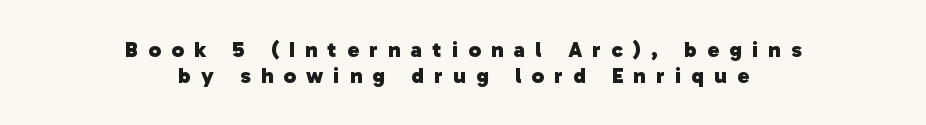
Q: Is the text bold? A: Yes.
Q: Is the text underlined? A: No.
Q: How is the paragraph aligned? A: Centered.
Q: Is the spacing between letters normal or unusually wide? A: Unusually wide.
